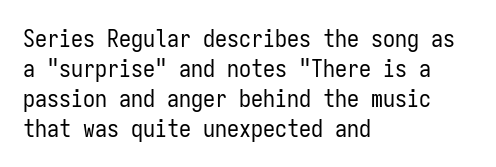
The image shows 24 px text type, upright; set left-aligned, normal line spacing (1.25x), normal letter spacing, not underlined.
